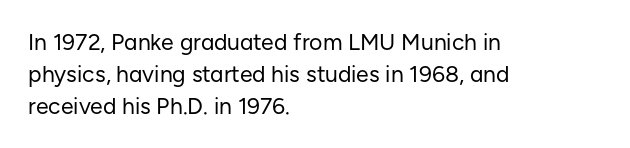
{"italic": "no", "bold": "no", "underline": "no", "align": "left", "line_spacing": "normal", "line_spacing_ratio": 1.39, "letter_spacing": "normal", "letter_spacing_em": 0.0, "glyph_px": 23}
